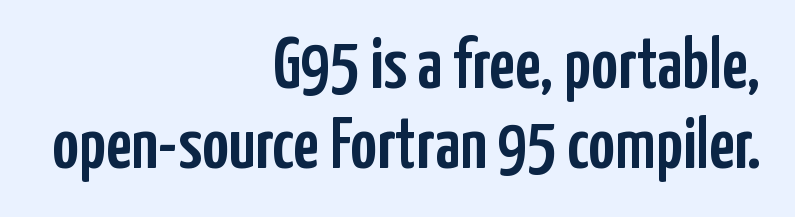
The image shows 73 px condensed sans-serif type, upright; set right-aligned, tight line spacing (1.09x), normal letter spacing, not underlined; low stroke contrast and a medium x-height.
